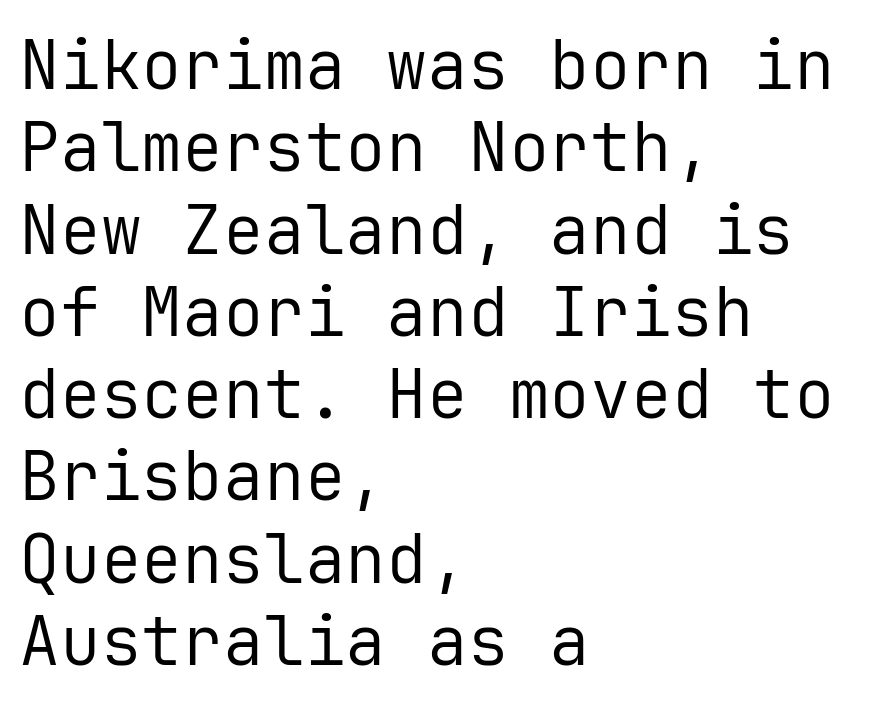
The image shows 68 px regular-weight sans-serif type, upright, monospaced; set left-aligned, line spacing 1.21x, normal letter spacing, not underlined; low stroke contrast and a medium x-height.
